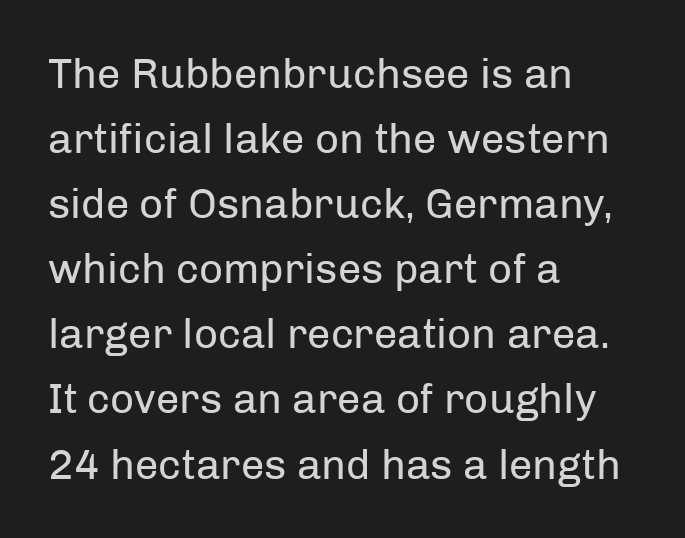
The image shows 42 px regular-weight sans-serif type, upright; set left-aligned, normal line spacing (1.55x), normal letter spacing, not underlined; low stroke contrast and a medium x-height.
